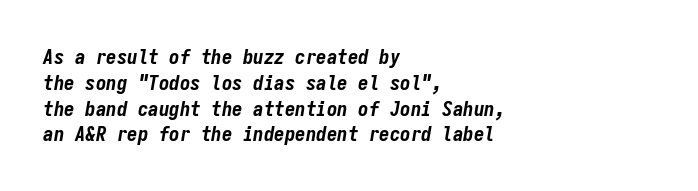
Words appear dense and cohesive because spacing is normal. If you drew a line through each stem, it would be angled. The strokes are fattened all the way to bold. Descender tails drop into unmarked territory.
